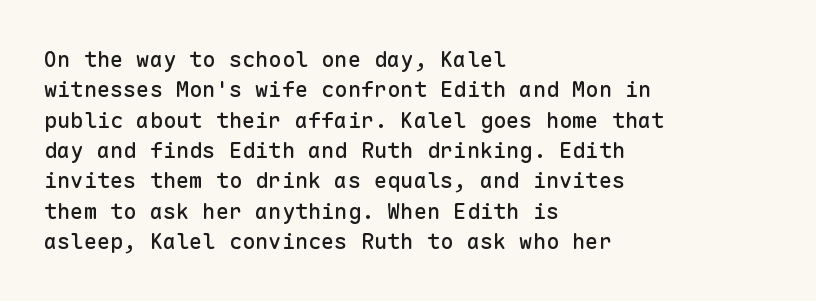
Descenders are the only things crossing below the line. The paragraph has a hard left edge and a soft right edge. Nothing unusual about the tracking: characters are spaced as the font intends. Vertically, the passage feels balanced, rows spaced as you'd expect. If you drew a line through each stem, it would be perfectly vertical.
